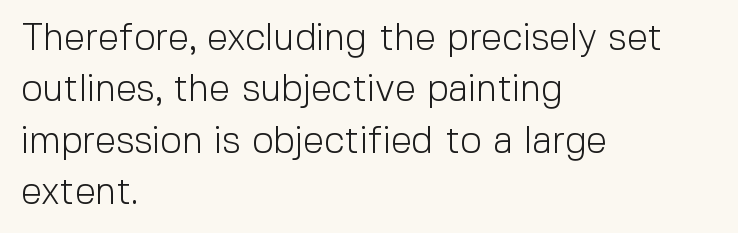
The image shows 38 px light sans-serif type, upright; set left-aligned, normal line spacing (1.35x), normal letter spacing, not underlined; a medium x-height.
